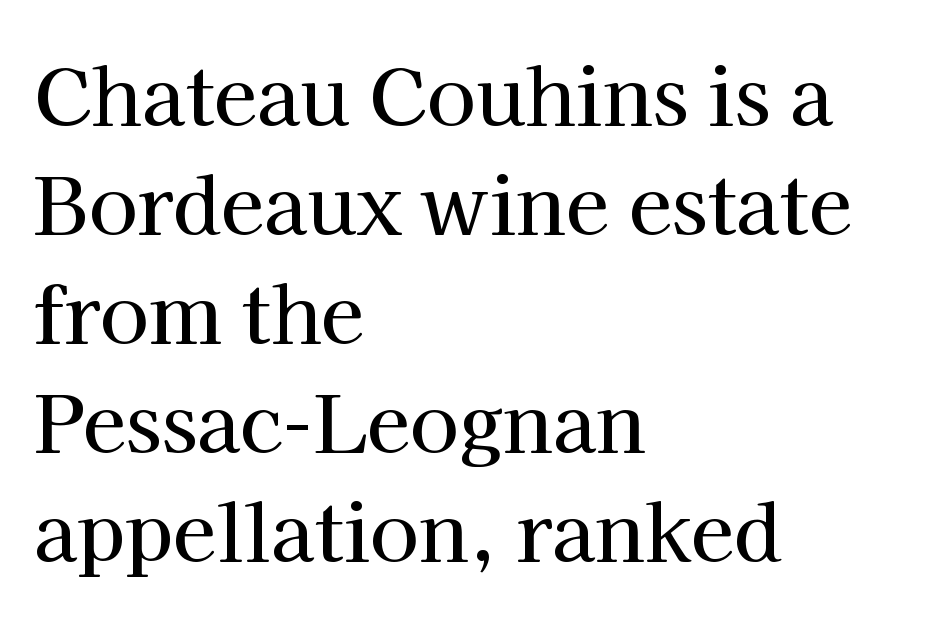
Q: Is the text italic (slanted)? A: No, it is upright.
Q: Is the typeface a serif or a sans-serif typeface? A: Serif.
Q: Is the text underlined? A: No.
Q: How is the paragraph aligned? A: Left-aligned.
Q: Is the spacing between letters normal or unusually wide? A: Normal.
Q: Is the spacing between lines tight, normal or loose? A: Normal.
Q: Width (condensed, normal, or wide)? A: Normal.
Q: Stroke contrast? A: High.
Q: x-height? A: Medium.
Q: Monospaced? A: No.
